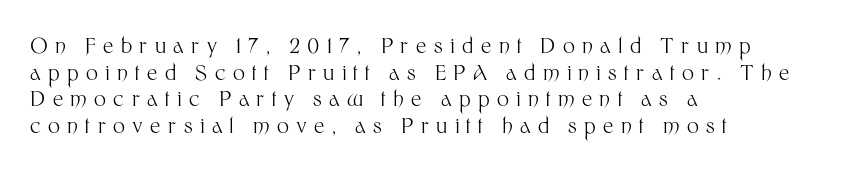
The image shows 21 px text type, upright; set left-aligned, normal line spacing (1.27x), unusually wide letter spacing (+0.35 em), not underlined.
